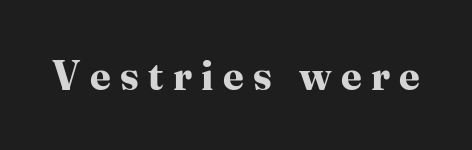
Check under the words: just untouched page. A typesetter would call this proportional, since set widths differ per character. These lines have a slow, spaced-out rhythm from letter to letter. Rendered with straight, roman letterforms. The text was rendered using a seriffed face with decorative stroke endings. The face used here has the dense, thick strokes of a bold.
